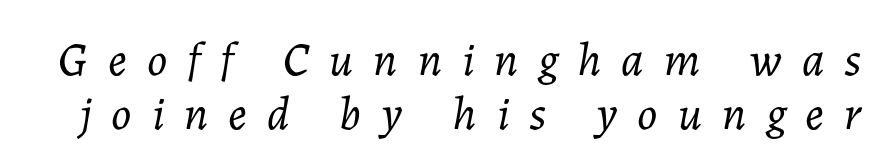
A typesetter would call this heavily tracked-out type. Has an underline been added? It has not. Tightly led — the rows are bunched. This reads as an unemphasized weight, regular at the heaviest.
